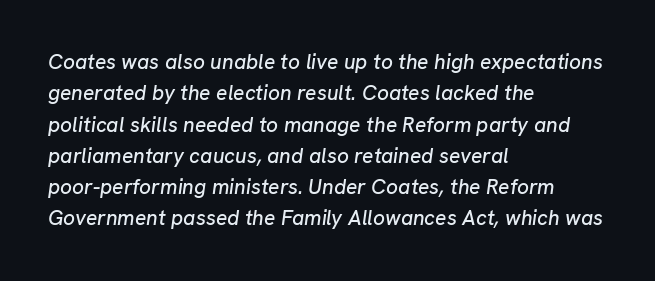
The image shows 21 px text type, italic (leaning right); set left-aligned, normal line spacing (1.49x), normal letter spacing, not underlined.
